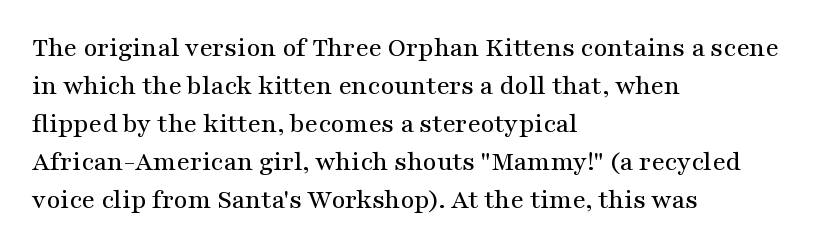
Q: Is the text italic (slanted)? A: No, it is upright.
Q: Is the text underlined? A: No.
Q: How is the paragraph aligned? A: Left-aligned.
Q: Is the spacing between letters normal or unusually wide? A: Normal.
Q: Is the spacing between lines tight, normal or loose? A: Normal.
